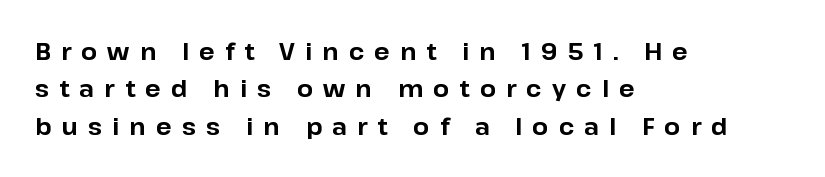
Just letters on the line, the space beneath them empty. Quick note: not italic, upright. Strokes here are thick enough to call this a true bold. Which margin do the lines hug? The left one — the right edge is uneven.
